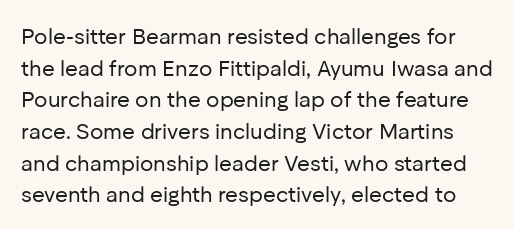
Q: Is the text bold? A: No.
Q: Is the text italic (slanted)? A: No, it is upright.
Q: Is the text underlined? A: No.
Q: Is the spacing between letters normal or unusually wide? A: Normal.
Q: Is the spacing between lines tight, normal or loose? A: Normal.
